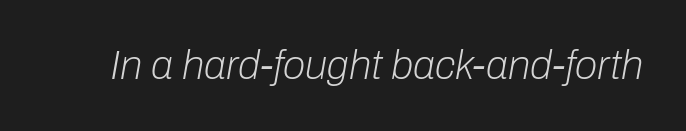
The image shows 41 px light type, italic (leaning right); set normal letter spacing, not underlined; low stroke contrast and a medium x-height.
